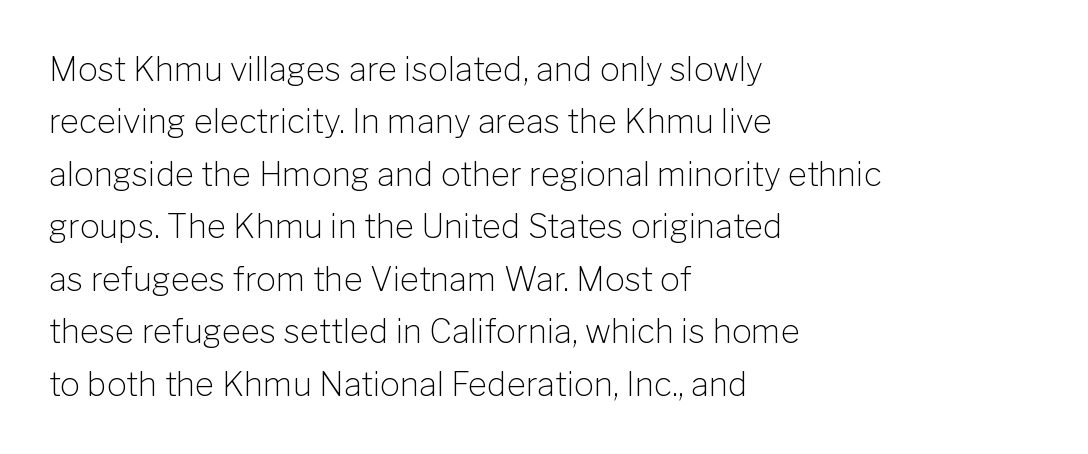
Q: Is the text bold? A: No.
Q: Is the text italic (slanted)? A: No, it is upright.
Q: Is the typeface a serif or a sans-serif typeface? A: Sans-serif.
Q: Is the text underlined? A: No.
Q: How is the paragraph aligned? A: Left-aligned.
Q: Is the spacing between letters normal or unusually wide? A: Normal.
Q: Is the spacing between lines tight, normal or loose? A: Normal.
Q: Width (condensed, normal, or wide)? A: Normal.
Q: Stroke contrast? A: Low.
Q: x-height? A: Medium.
Q: Monospaced? A: No.
